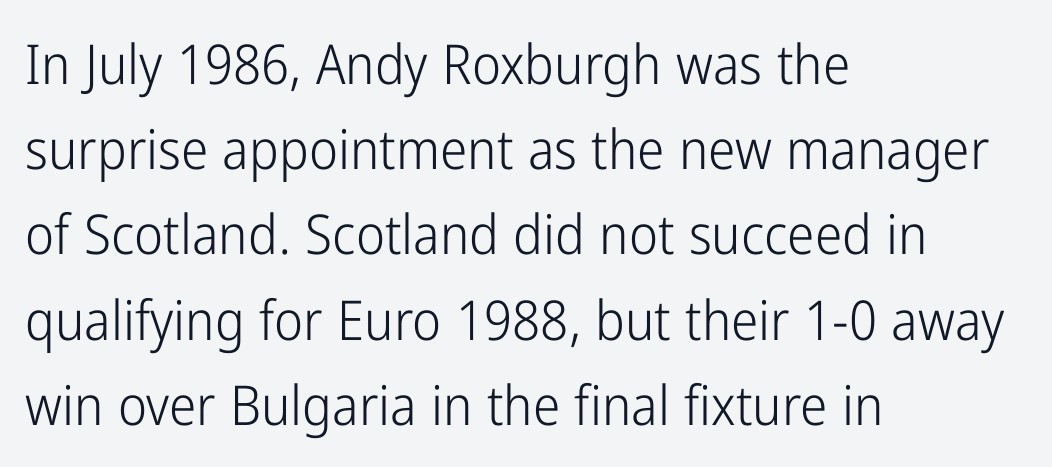
Leading matches the norm, producing a regular column. What kind of face is this? One without serifs — a sans. Notice how the passage keeps a crisp vertical edge on the left only. Varying glyph widths throughout — classic text-font behaviour. Descender tails drop into unmarked territory. The type is set solid horizontally, with unmodified tracking.
